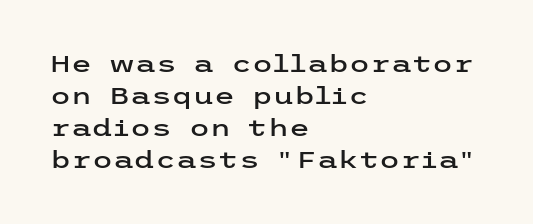
{"italic": "no", "underline": "no", "align": "left", "line_spacing": "normal", "line_spacing_ratio": 1.33, "letter_spacing": "normal", "letter_spacing_em": 0.0, "glyph_px": 24}
